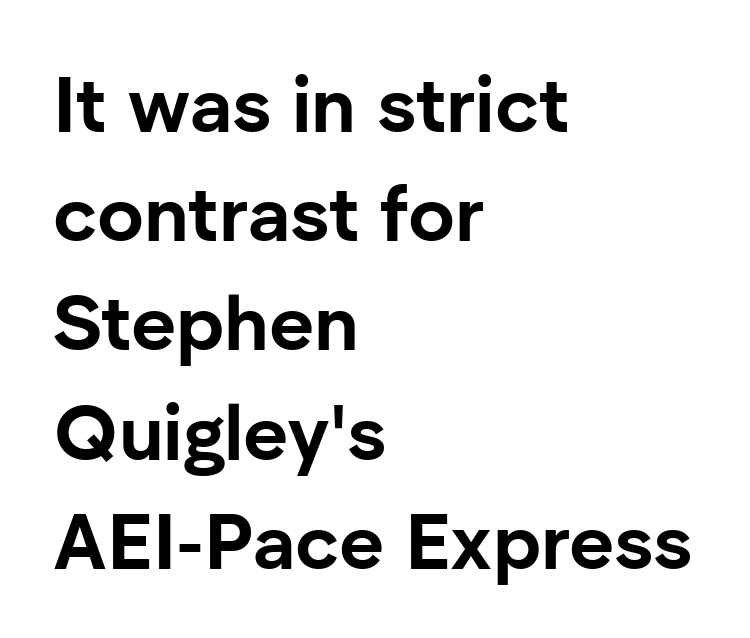
{"serif": "no", "italic": "no", "bold": "yes", "weight": "bold", "width": "normal", "stroke_contrast": "low", "x_height": "medium", "monospaced": "no", "underline": "no", "align": "left", "line_spacing": "normal", "line_spacing_ratio": 1.4, "letter_spacing": "normal", "letter_spacing_em": 0.0, "glyph_px": 78}
